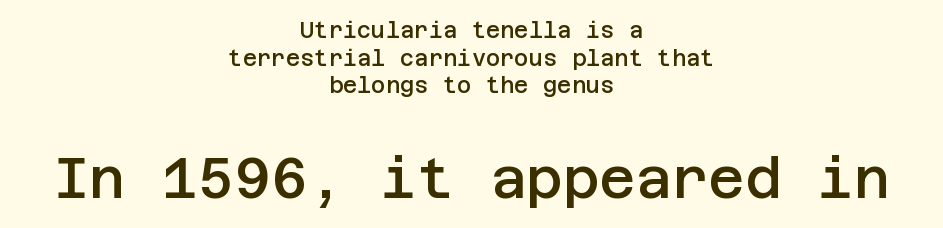
The image shows 56 px semibold sans-serif type, upright; set centered, normal line spacing (1.26x), normal letter spacing, not underlined; the second (bottom) block is 2.55x larger; low stroke contrast and a large x-height.
